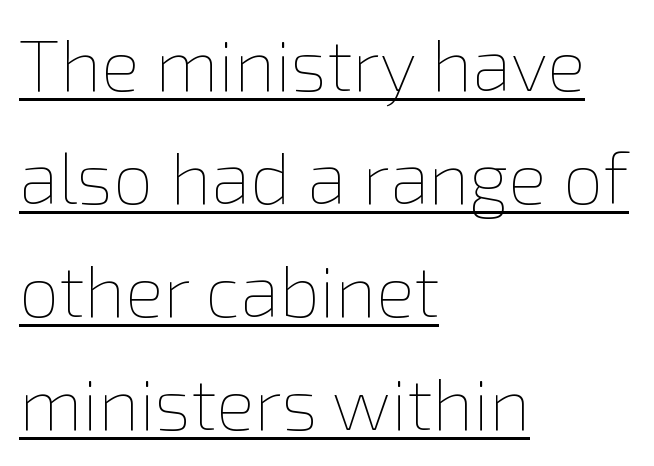
{"italic": "no", "bold": "no", "weight": "thin", "width": "normal", "x_height": "medium", "monospaced": "no", "underline": "yes", "align": "left", "line_spacing": "normal", "line_spacing_ratio": 1.57, "letter_spacing": "normal", "letter_spacing_em": 0.0, "glyph_px": 72}
